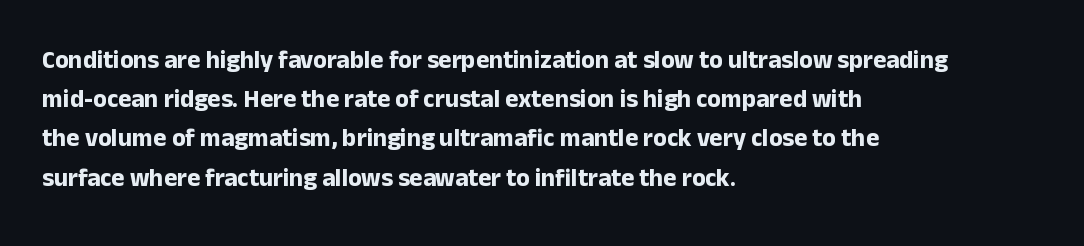
There is no visible air inserted between adjacent glyphs. This sample is left-justified, so line endings fall wherever the words run out. Normally led — the rows are evenly, conventionally spaced. The lettering holds an erect, upright posture throughout.
